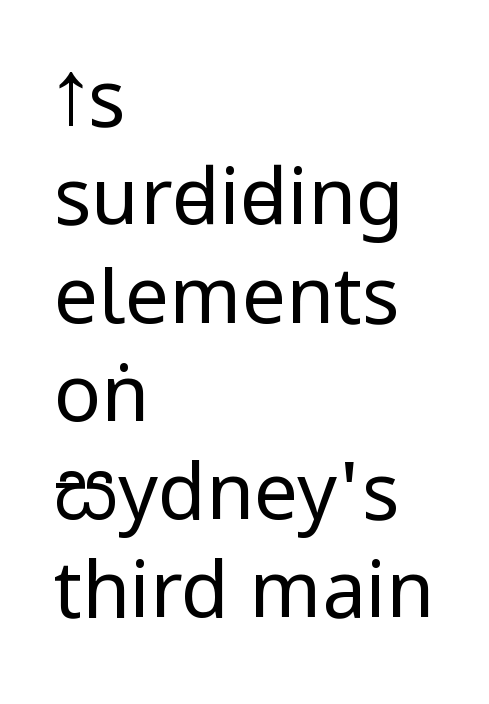
Q: Is the text bold? A: No.
Q: Is the text italic (slanted)? A: No, it is upright.
Q: Is the typeface a serif or a sans-serif typeface? A: Sans-serif.
Q: Is the text underlined? A: No.
Q: How is the paragraph aligned? A: Left-aligned.
Q: Is the spacing between letters normal or unusually wide? A: Normal.
Q: Is the spacing between lines tight, normal or loose? A: Normal.
Q: Width (condensed, normal, or wide)? A: Condensed.
Q: Stroke contrast? A: Low.
Q: x-height? A: Large.
Q: Monospaced? A: No.
